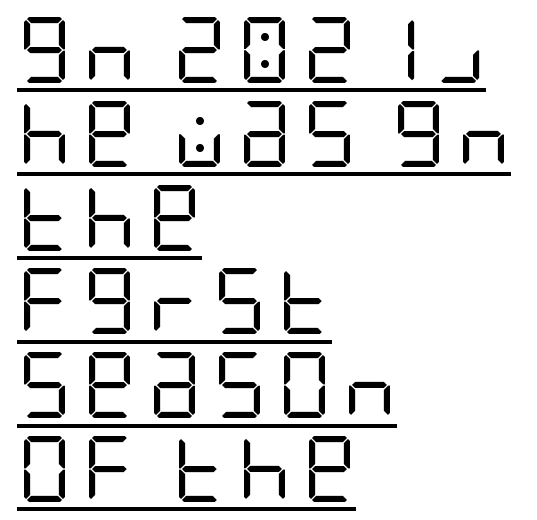
The image shows 66 px regular-weight, condensed sans-serif type, upright; set left-aligned, normal line spacing (1.27x), underlined; low stroke contrast and a large x-height.
